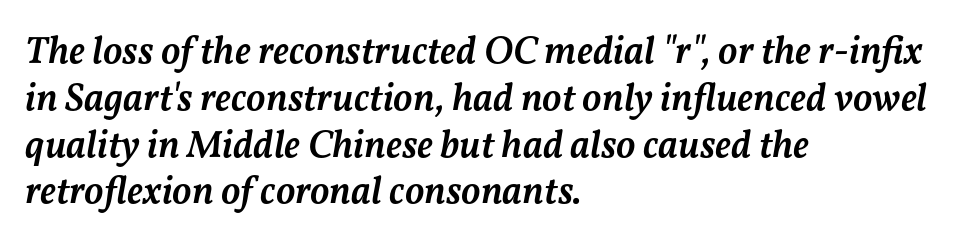
The image shows 39 px semibold type, italic (leaning right); set left-aligned, line spacing 1.2x, normal letter spacing, not underlined; medium stroke contrast and a medium x-height.
